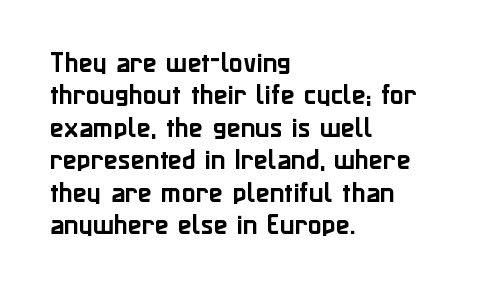
Rule under the text: the space is simply empty. Glyph-to-glyph distance matches everyday printed text. This block has exactly the height ordinary leading produces. Every character sits straight up, as roman type does. Teacher's note: observe the even left margin — that is flush-left alignment.
